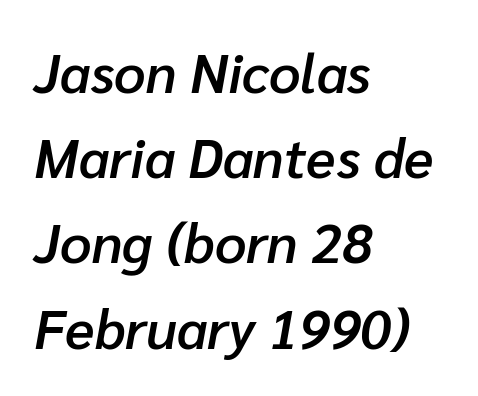
Is the block centered? No — it sits flush against the left margin. Leading: standard. Moderately thickened strokes mark this as semibold type. Observe the ordinary spacing: letters are neighbours, not strangers. The passage shown leans; its letterforms are oblique.
